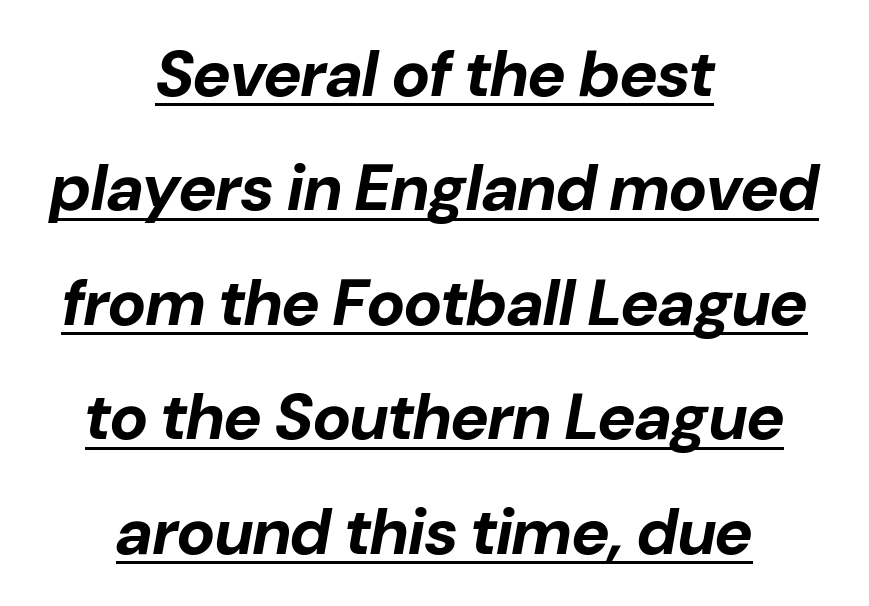
Q: Is the text bold? A: Yes.
Q: Is the text italic (slanted)? A: Yes, it leans right by about 10 degrees.
Q: Is the text underlined? A: Yes.
Q: How is the paragraph aligned? A: Centered.
Q: Is the spacing between letters normal or unusually wide? A: Normal.
Q: Width (condensed, normal, or wide)? A: Normal.
Q: Stroke contrast? A: Low.
Q: x-height? A: Medium.
Q: Monospaced? A: No.
